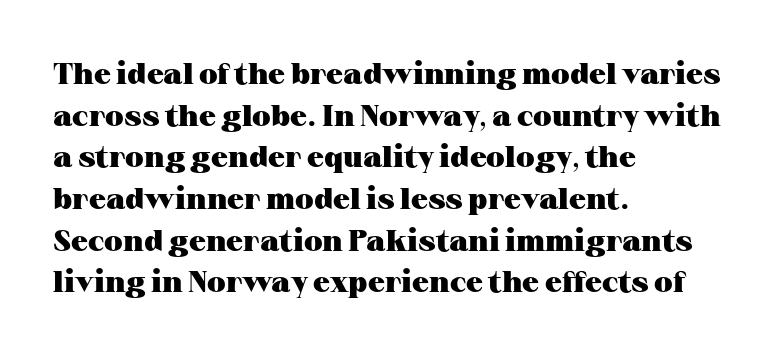
{"serif": "yes", "italic": "no", "bold": "yes", "weight": "heavy", "width": "wide", "stroke_contrast": "medium", "x_height": "medium", "monospaced": "no", "underline": "no", "align": "left", "line_spacing": "normal", "line_spacing_ratio": 1.39, "letter_spacing": "normal", "letter_spacing_em": 0.0, "glyph_px": 30}
